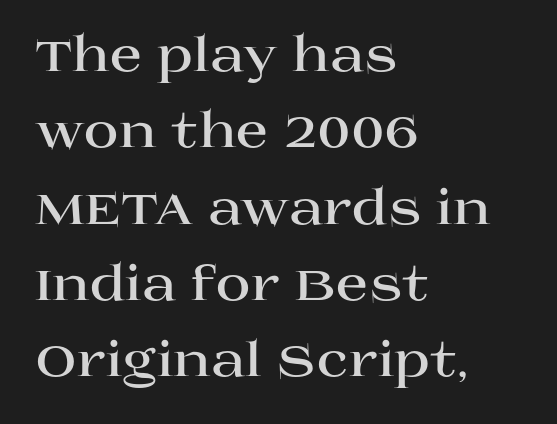
Q: Is the text bold? A: Yes.
Q: Is the text italic (slanted)? A: No, it is upright.
Q: Is the typeface a serif or a sans-serif typeface? A: Serif.
Q: Is the text underlined? A: No.
Q: How is the paragraph aligned? A: Left-aligned.
Q: Is the spacing between letters normal or unusually wide? A: Normal.
Q: Is the spacing between lines tight, normal or loose? A: Normal.
Q: Width (condensed, normal, or wide)? A: Wide.
Q: Stroke contrast? A: High.
Q: x-height? A: Large.
Q: Monospaced? A: No.
